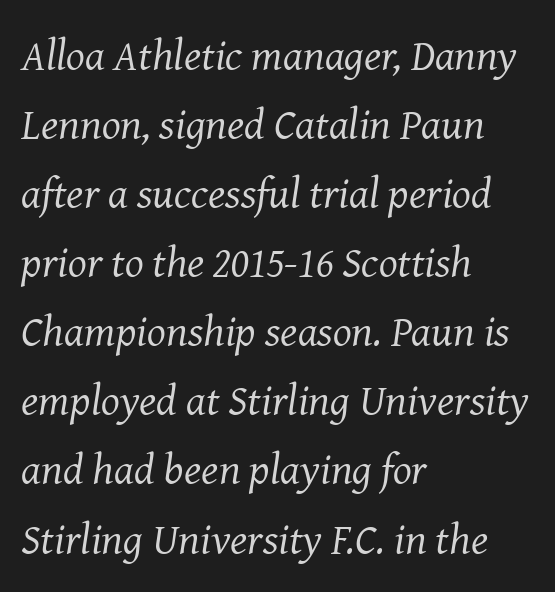
Q: Is the text bold? A: No.
Q: Is the text italic (slanted)? A: Yes, it leans right by about 8 degrees.
Q: Is the typeface a serif or a sans-serif typeface? A: Serif.
Q: Is the text underlined? A: No.
Q: How is the paragraph aligned? A: Left-aligned.
Q: Is the spacing between letters normal or unusually wide? A: Normal.
Q: Is the spacing between lines tight, normal or loose? A: Normal.
Q: Width (condensed, normal, or wide)? A: Normal.
Q: Stroke contrast? A: Medium.
Q: x-height? A: Medium.
Q: Monospaced? A: No.
